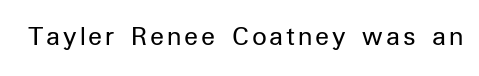
Q: Is the text bold? A: No.
Q: Is the text italic (slanted)? A: No, it is upright.
Q: Is the typeface a serif or a sans-serif typeface? A: Sans-serif.
Q: Is the text underlined? A: No.
Q: Width (condensed, normal, or wide)? A: Normal.
Q: Stroke contrast? A: Low.
Q: x-height? A: Medium.
Q: Monospaced? A: No.
